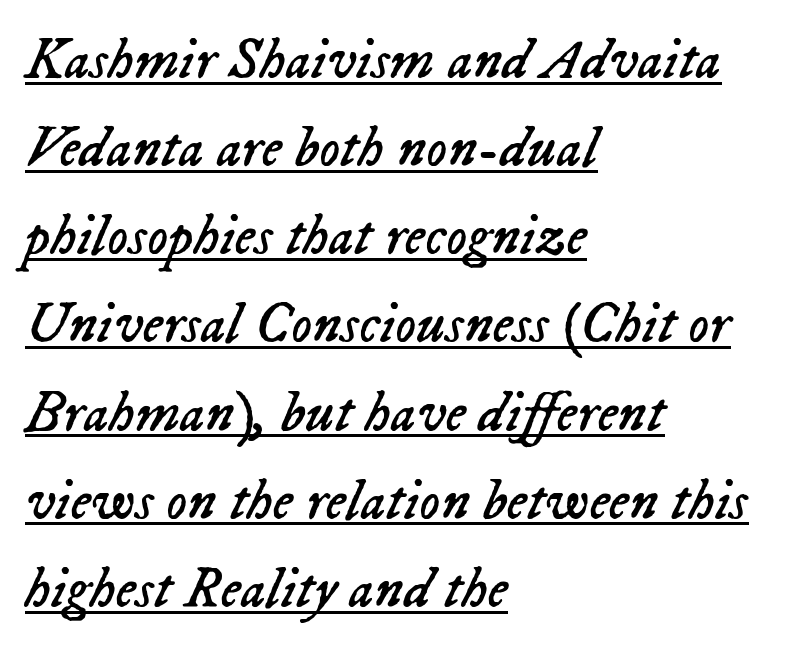
Q: Is the text bold? A: No.
Q: Is the text italic (slanted)? A: Yes, it leans right by about 23 degrees.
Q: Is the text underlined? A: Yes.
Q: How is the paragraph aligned? A: Left-aligned.
Q: Is the spacing between letters normal or unusually wide? A: Normal.
Q: Is the spacing between lines tight, normal or loose? A: Normal.
Q: Width (condensed, normal, or wide)? A: Normal.
Q: Stroke contrast? A: Low.
Q: x-height? A: Medium.
Q: Monospaced? A: No.
